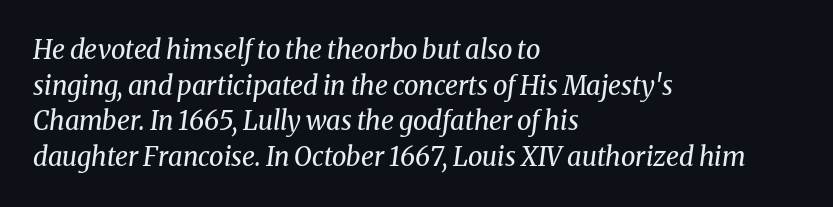
Q: Is the text bold? A: No.
Q: Is the text italic (slanted)? A: Yes, it leans right by about 8 degrees.
Q: Is the text underlined? A: No.
Q: How is the paragraph aligned? A: Left-aligned.
Q: Is the spacing between letters normal or unusually wide? A: Normal.
Q: Is the spacing between lines tight, normal or loose? A: Normal.
